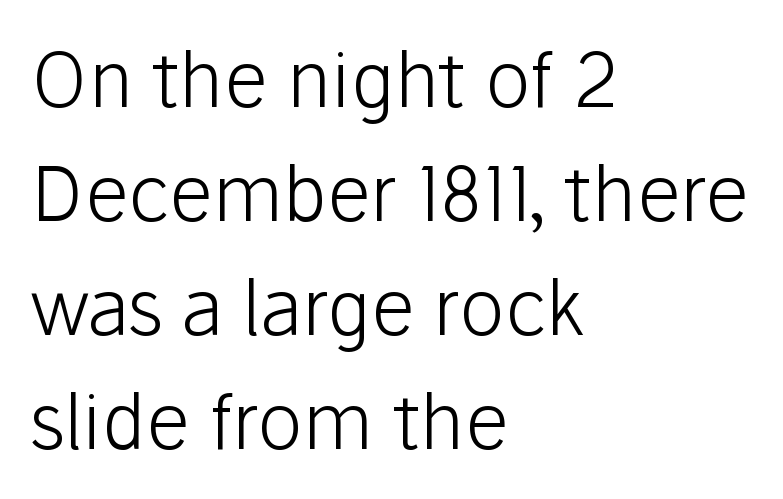
Weight: in the light-to-regular range. A typesetter would call this proportional, since set widths differ per character. Honestly, there is no underline to notice here at all. Caption: standard tracking, unaltered. This sample is left-justified, so line endings fall wherever the words run out. Serif or sans? Sans — the stroke terminals are bare.
